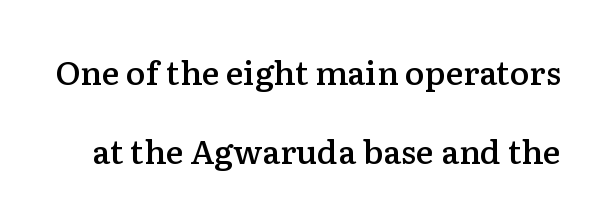
The image shows 33 px semibold serif type, upright; set loose line spacing (2.39x), normal letter spacing, not underlined; low stroke contrast and a medium x-height.
